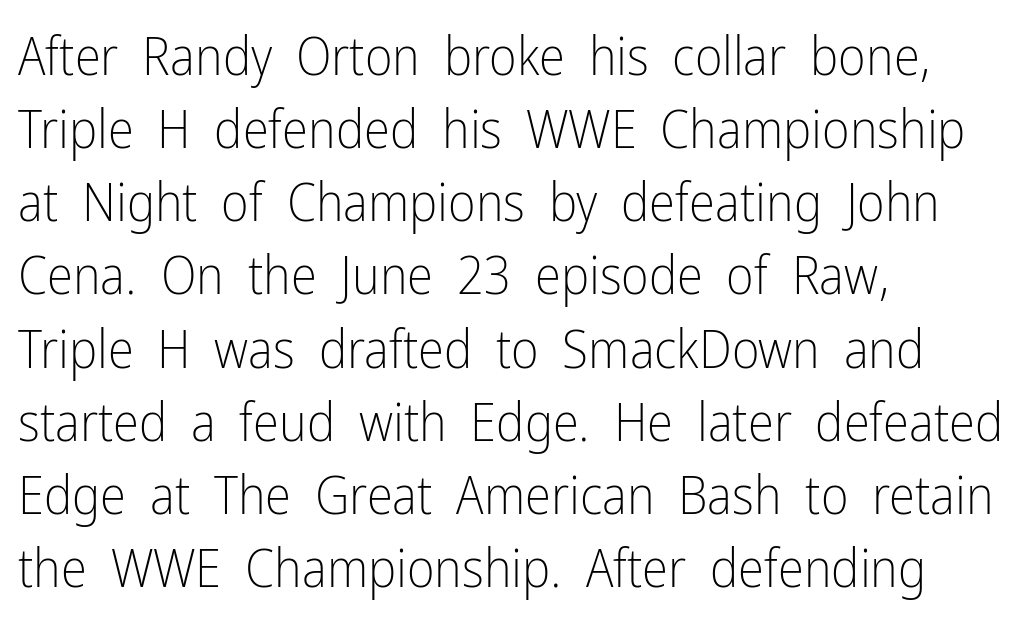
These lines were composed using upright roman letters. Regular leading. Varying glyph widths throughout — classic text-font behaviour. The lines are quadded left.
